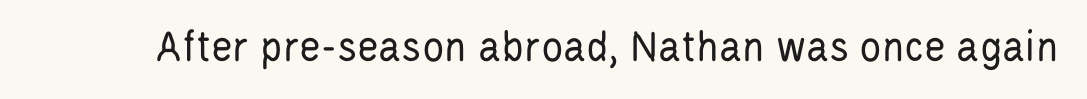
The image shows 46 px regular-weight, condensed sans-serif type, upright; set normal letter spacing, not underlined; low stroke contrast and a large x-height.
